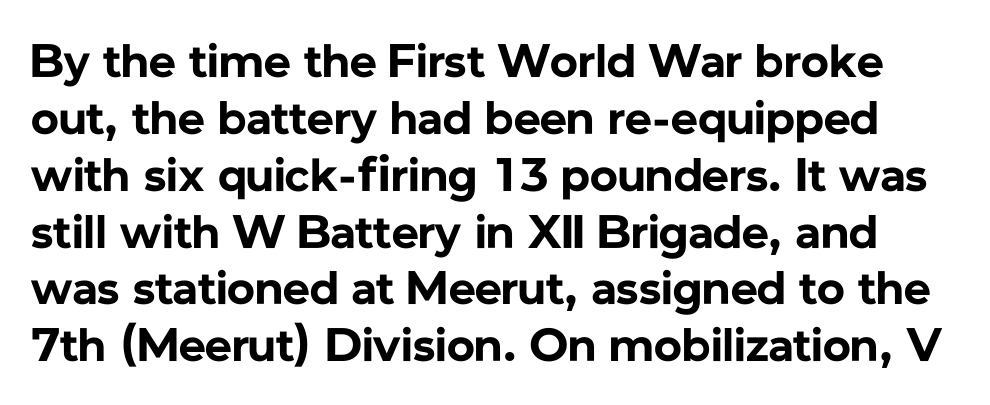
Q: Is the text bold? A: Yes.
Q: Is the text italic (slanted)? A: No, it is upright.
Q: Is the typeface a serif or a sans-serif typeface? A: Sans-serif.
Q: Is the text underlined? A: No.
Q: Is the spacing between letters normal or unusually wide? A: Normal.
Q: Width (condensed, normal, or wide)? A: Normal.
Q: Stroke contrast? A: Low.
Q: x-height? A: Medium.
Q: Monospaced? A: No.
